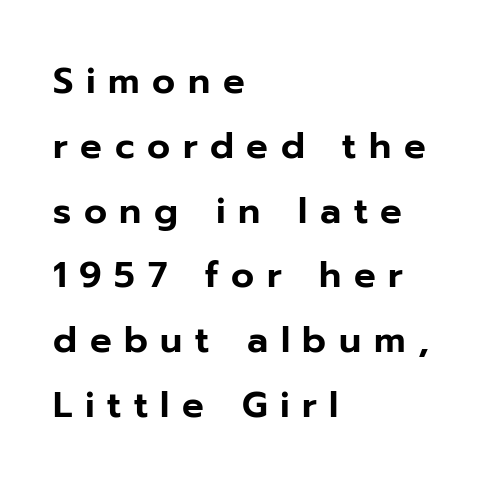
{"serif": "no", "italic": "no", "width": "normal", "stroke_contrast": "low", "x_height": "medium", "monospaced": "no", "underline": "no", "align": "left", "line_spacing_ratio": 1.8, "letter_spacing": "wide", "letter_spacing_em": 0.35, "glyph_px": 36}
